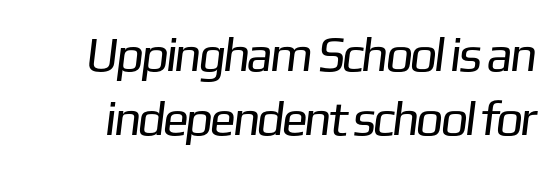
The image shows 49 px regular-weight sans-serif type; set normal line spacing (1.31x), normal letter spacing, not underlined; low stroke contrast and a medium x-height.
